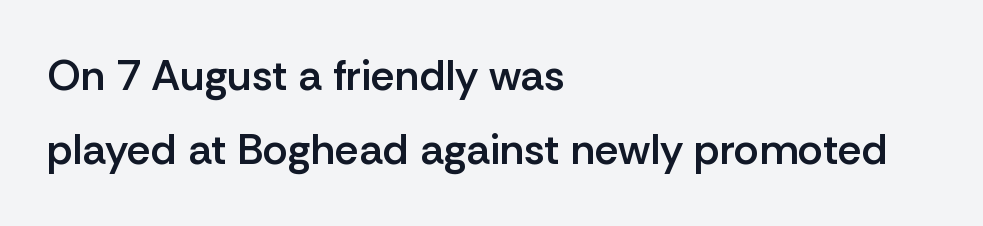
The image shows 43 px semibold sans-serif type, upright; set left-aligned, line spacing 1.73x, normal letter spacing, not underlined; low stroke contrast and a medium x-height.
